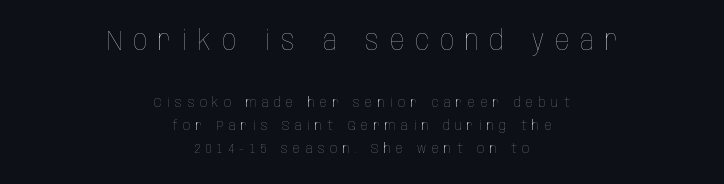
The image shows 28 px thin, condensed type, upright; set centered, normal line spacing (1.63x), unusually wide letter spacing (+0.39 em), not underlined; the first (top) block is 2.0x larger; low stroke contrast and a large x-height.
